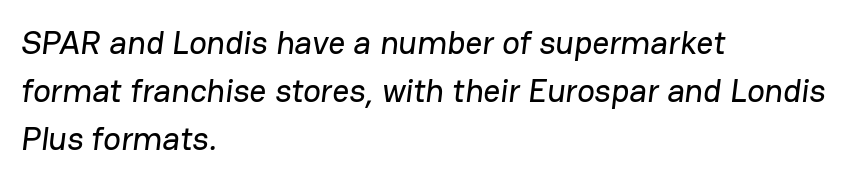
The image shows 33 px sans-serif type; set left-aligned, normal line spacing (1.46x), normal letter spacing, not underlined; low stroke contrast and a medium x-height.
